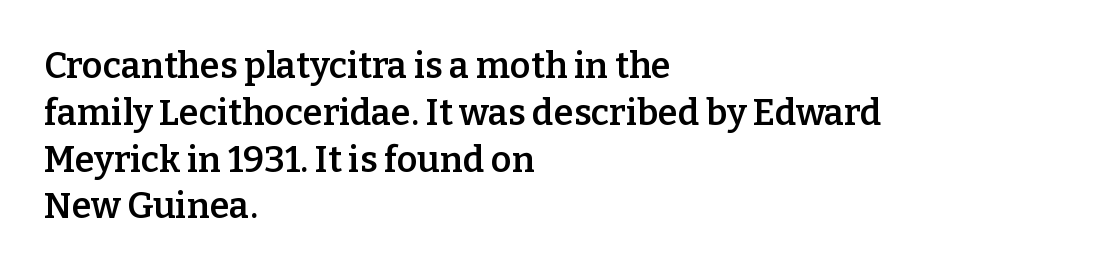
Glance below the letters and you will spot only blank space. This sample has the flowing, uneven cadence of proportional lettering. These lines stack with their left ends in a neat column. Every stem runs plumb, perpendicular to the baseline. Compared with typical body copy, the letter spacing here is the same.
